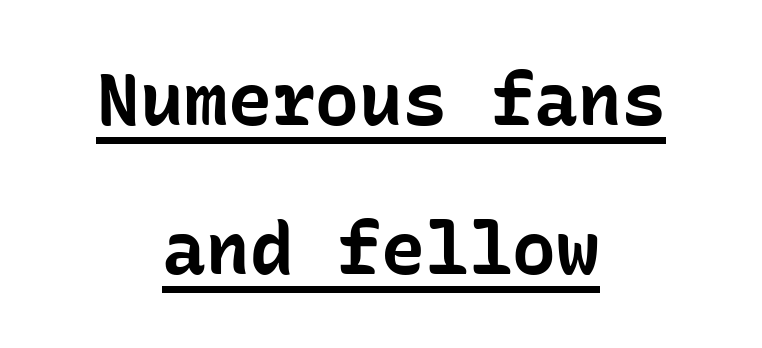
The image shows 73 px bold sans-serif type, upright, monospaced; set centered, loose line spacing (2.04x), normal letter spacing, underlined; low stroke contrast and a medium x-height.
